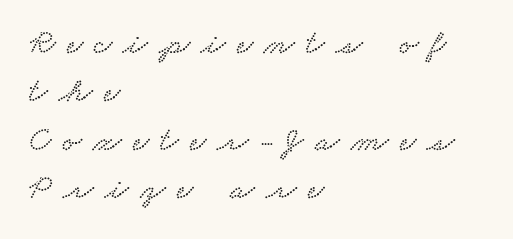
This sample keeps an unexceptional amount of space between lines. Note the varied advance widths — an 'i' is clearly narrower than an 'm'. You can tell from the footed stems that serif type was used. Any mark beneath the type? The region is blank. In CSS terms this would be text-align: left. These lines have a slow, spaced-out rhythm from letter to letter.
